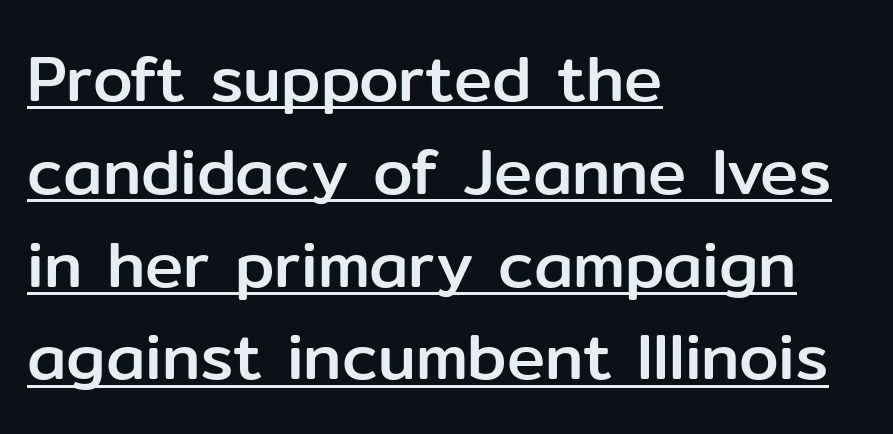
The string is rendered with underlining switched on. If you measured baseline to baseline, you'd find a middling distance. Where is the straight margin? On the left. Is there any slant? The stems are plumb.
